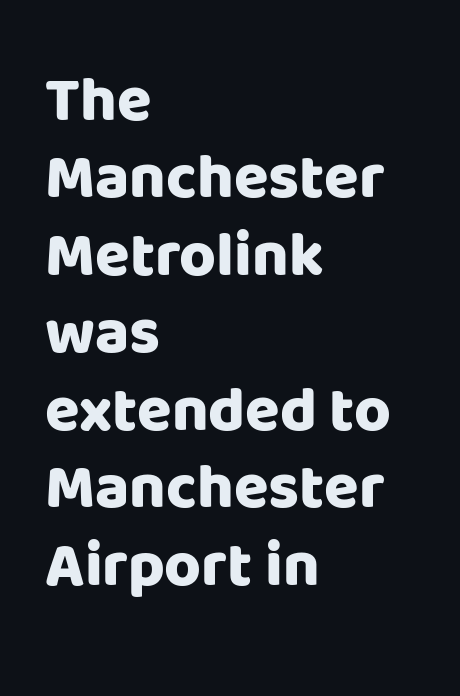
{"serif": "no", "italic": "no", "bold": "yes", "weight": "heavy", "width": "normal", "stroke_contrast": "low", "x_height": "large", "monospaced": "no", "underline": "no", "align": "left", "line_spacing_ratio": 1.23, "letter_spacing": "normal", "letter_spacing_em": 0.0, "glyph_px": 63}
